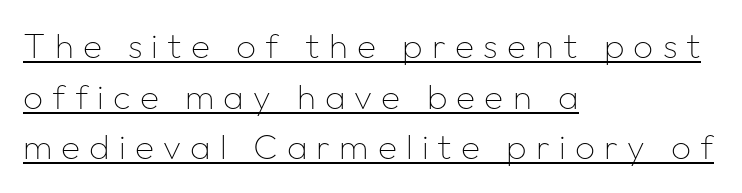
The image shows 35 px thin sans-serif type, upright; set left-aligned, normal line spacing (1.45x), unusually wide letter spacing (+0.26 em), underlined; low stroke contrast and a medium x-height.
